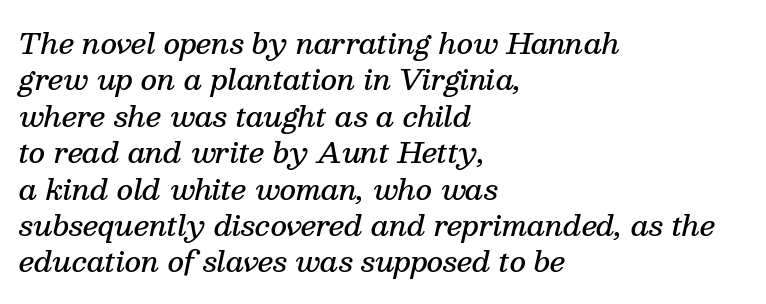
The designer went with a serif here, giving each stem small feet. Note the varied advance widths — an 'i' is clearly narrower than an 'm'. This rendering features lettering with no underline. Stems and bowls a touch heavier than normal — semibold. Visually the block forms a straight wall on the left and a jagged coastline on the right. Each new line begins a customary step beneath the previous one.
